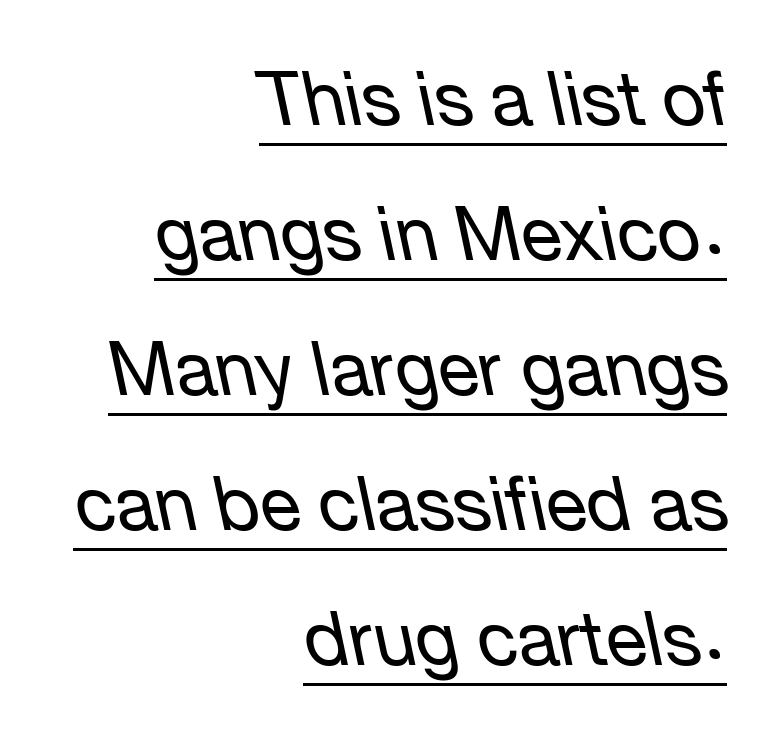
The image shows 75 px regular-weight type, italic (leaning left); set right-aligned, line spacing 1.8x, normal letter spacing, underlined; low stroke contrast and a medium x-height.
